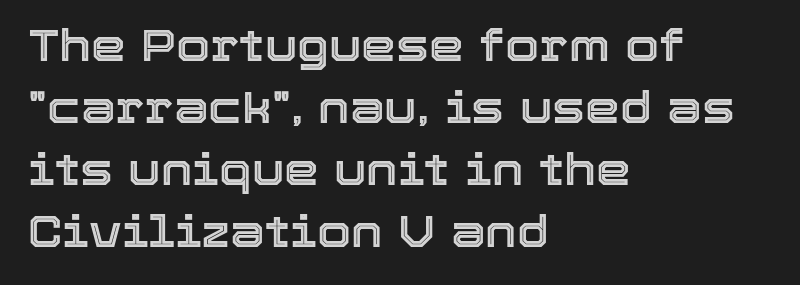
Students, observe: this is what conventionally led text looks like. This sample is left-justified, so line endings fall wherever the words run out. Decoration check: the copy has no underline. Italic? Not at all — the glyphs are vertical. The letterforms sit shoulder to shoulder at normal distance. Do the characters align in a grid? No, the font is proportional.
